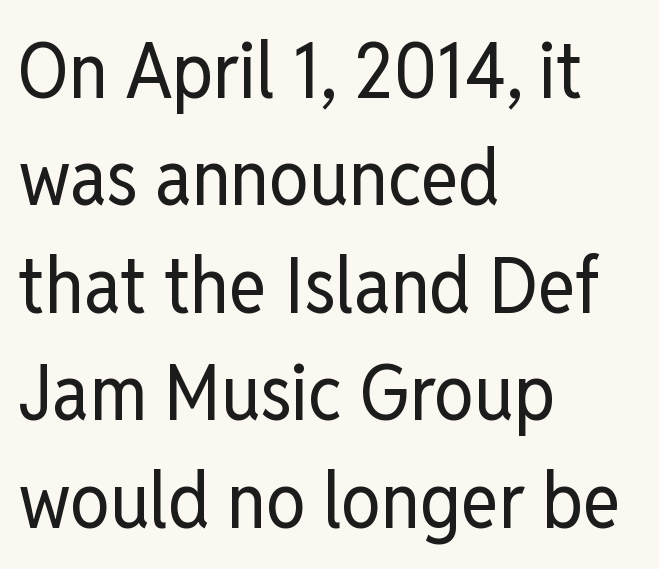
The image shows 79 px regular-weight, condensed sans-serif type, upright; set left-aligned, normal line spacing (1.36x), normal letter spacing, not underlined; low stroke contrast and a medium x-height.
